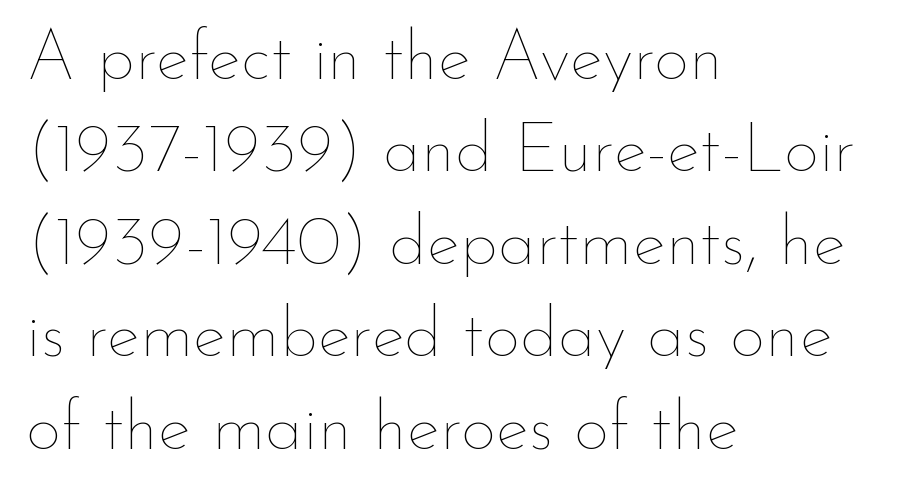
Q: Is the text bold? A: No.
Q: Is the text italic (slanted)? A: No, it is upright.
Q: Is the text underlined? A: No.
Q: How is the paragraph aligned? A: Left-aligned.
Q: Is the spacing between letters normal or unusually wide? A: Normal.
Q: Is the spacing between lines tight, normal or loose? A: Normal.
Q: Width (condensed, normal, or wide)? A: Normal.
Q: Stroke contrast? A: Low.
Q: x-height? A: Small.
Q: Monospaced? A: No.
